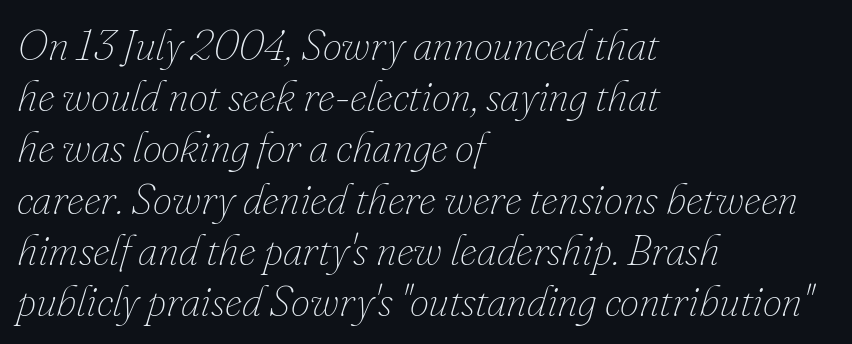
Posture: slanted. There is no visible air inserted between adjacent glyphs. The space directly below the letters is spotless. Stems and bowls with no extra thickness — not bold.
